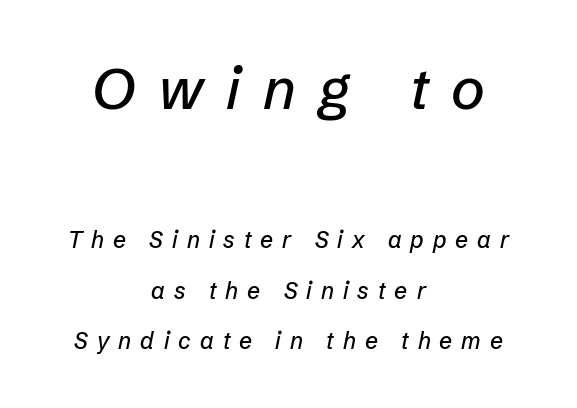
Q: Is the text italic (slanted)? A: Yes, it leans right by about 12 degrees.
Q: Is the text underlined? A: No.
Q: How is the paragraph aligned? A: Centered.
Q: Is the spacing between letters normal or unusually wide? A: Unusually wide.
Q: Is the spacing between lines tight, normal or loose? A: Loose.
Q: Which block of text is set in a larger size, the first (top) or the second (bottom)? A: The first (top) one.
Q: Width (condensed, normal, or wide)? A: Normal.
Q: Stroke contrast? A: Low.
Q: x-height? A: Medium.
Q: Monospaced? A: No.
